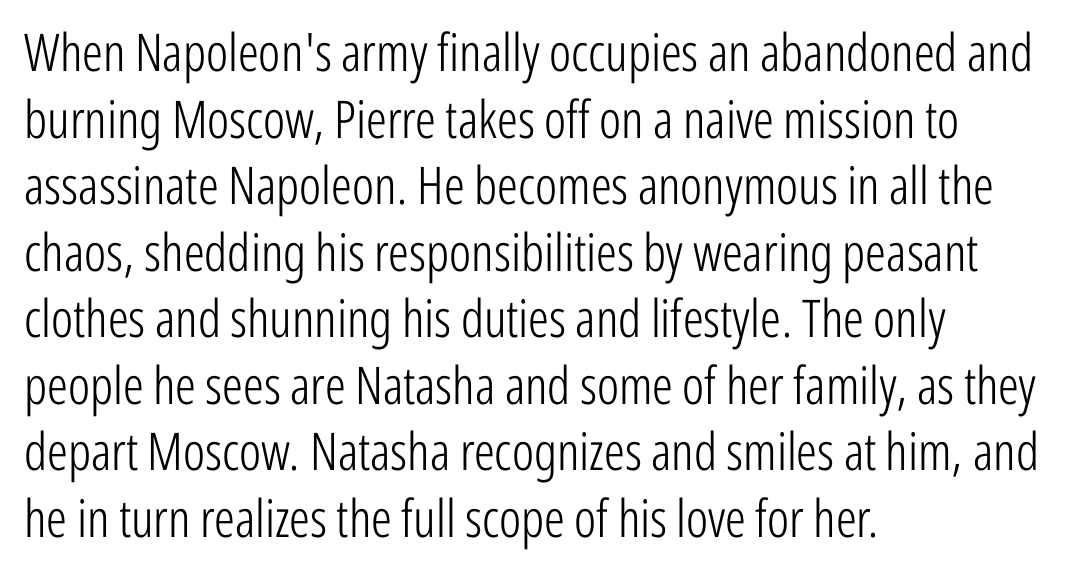
The image shows 52 px light, condensed sans-serif type, upright; set left-aligned, normal line spacing (1.28x), normal letter spacing, not underlined; low stroke contrast and a medium x-height.
